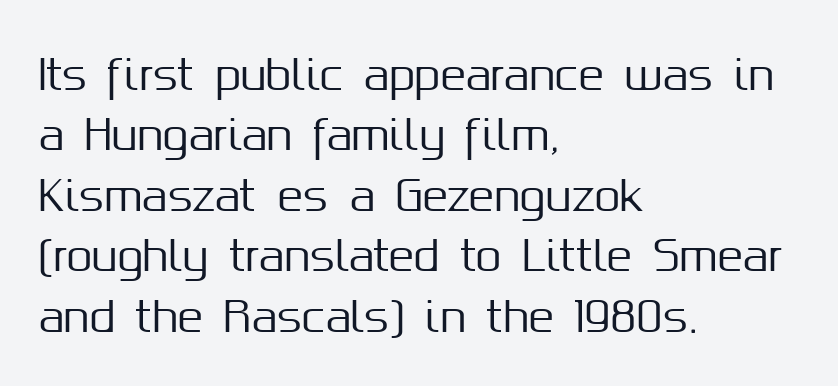
The glyphs are unaccompanied by any horizontal stroke below them. Does the lettering tilt? It doesn't — this is upright. Letterform terminals end flat and unadorned throughout the passage. Nobody touched the tracking dial on this one. Vertical spacing — default.
